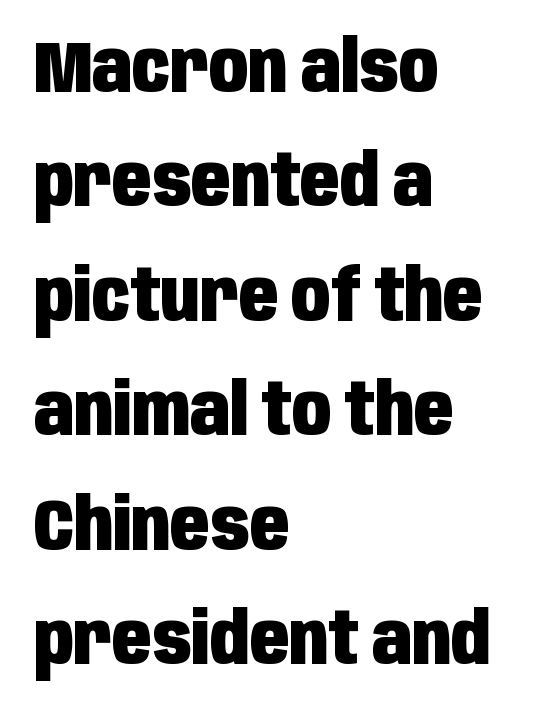
{"serif": "no", "italic": "no", "bold": "yes", "weight": "heavy", "width": "condensed", "stroke_contrast": "low", "x_height": "large", "monospaced": "no", "underline": "no", "align": "left", "line_spacing": "normal", "line_spacing_ratio": 1.59, "letter_spacing": "normal", "letter_spacing_em": 0.0, "glyph_px": 72}
